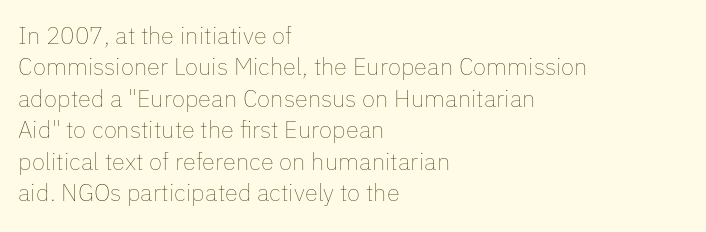
The image shows 24 px text type, upright; set left-aligned, normal line spacing (1.31x), normal letter spacing, not underlined.
